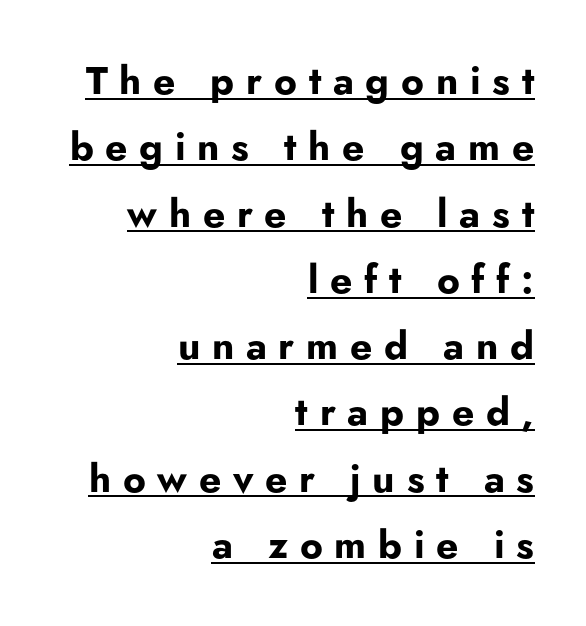
{"serif": "no", "italic": "no", "bold": "yes", "weight": "bold", "width": "normal", "stroke_contrast": "low", "x_height": "small", "monospaced": "no", "underline": "yes", "align": "right", "line_spacing": "normal", "line_spacing_ratio": 1.7, "letter_spacing": "wide", "letter_spacing_em": 0.3, "glyph_px": 39}
